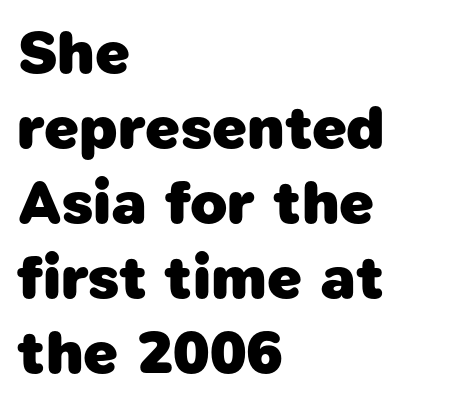
{"serif": "no", "bold": "yes", "weight": "heavy", "width": "normal", "stroke_contrast": "low", "x_height": "medium", "monospaced": "no", "underline": "no", "align": "left", "line_spacing_ratio": 1.23, "letter_spacing": "normal", "letter_spacing_em": 0.0, "glyph_px": 61}
